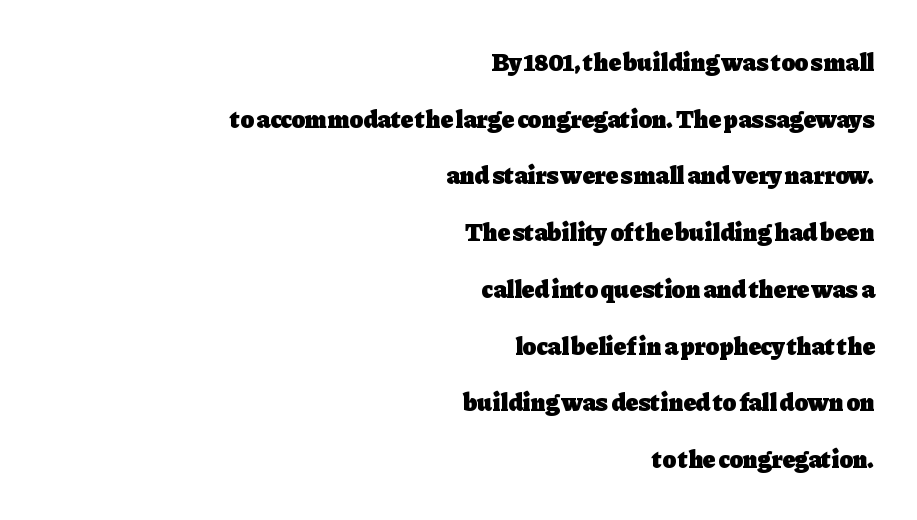
The image shows 25 px bold type, upright; set right-aligned, loose line spacing (2.27x), normal letter spacing, not underlined.
